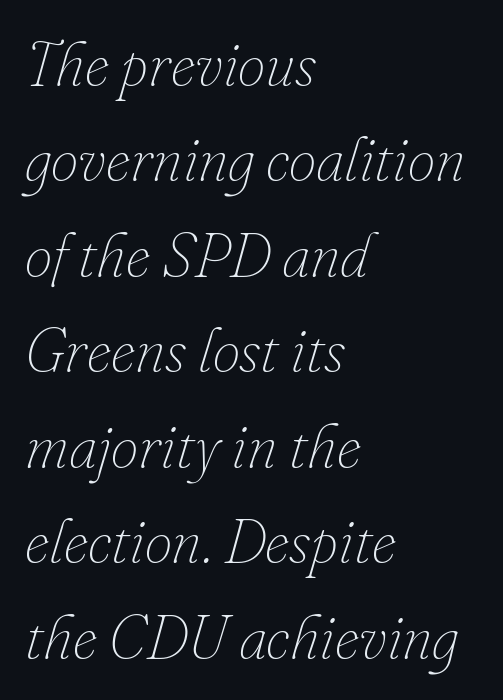
Q: Is the text bold? A: No.
Q: Is the text italic (slanted)? A: Yes, it leans right by about 16 degrees.
Q: Is the text underlined? A: No.
Q: How is the paragraph aligned? A: Left-aligned.
Q: Is the spacing between letters normal or unusually wide? A: Normal.
Q: Is the spacing between lines tight, normal or loose? A: Normal.
Q: Width (condensed, normal, or wide)? A: Normal.
Q: Stroke contrast? A: Low.
Q: x-height? A: Small.
Q: Monospaced? A: No.
